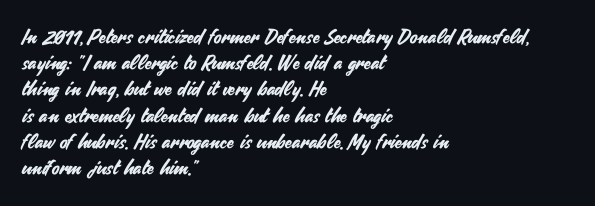
{"underline": "no", "align": "left", "line_spacing": "normal", "line_spacing_ratio": 1.31, "letter_spacing": "normal", "letter_spacing_em": 0.0, "glyph_px": 20}
